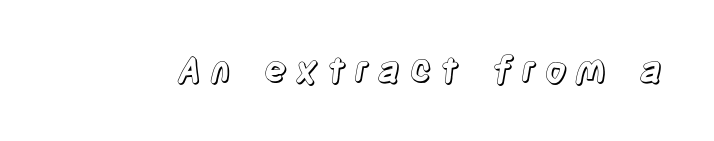
{"width": "condensed", "x_height": "large", "monospaced": "no", "underline": "no", "letter_spacing": "wide", "letter_spacing_em": 0.23, "glyph_px": 35}
